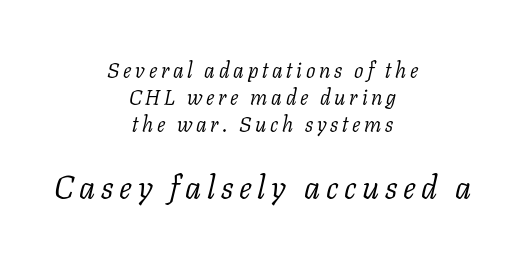
{"serif": "yes", "italic": "yes", "lean": "right", "slant_degrees": 11, "bold": "no", "weight": "light", "width": "normal", "stroke_contrast": "low", "x_height": "medium", "monospaced": "no", "underline": "no", "align": "center", "line_spacing": "normal", "line_spacing_ratio": 1.29, "larger_block": "second", "size_ratio": 1.52, "glyph_px": 32}
